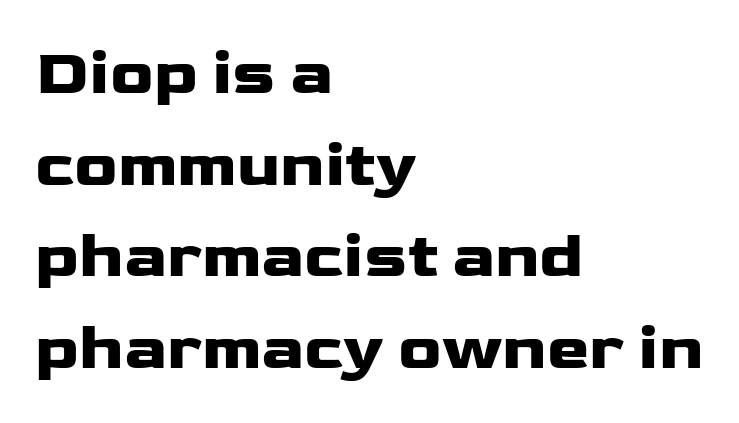
Q: Is the text bold? A: Yes.
Q: Is the text italic (slanted)? A: No, it is upright.
Q: Is the typeface a serif or a sans-serif typeface? A: Sans-serif.
Q: Is the text underlined? A: No.
Q: How is the paragraph aligned? A: Left-aligned.
Q: Is the spacing between letters normal or unusually wide? A: Normal.
Q: Is the spacing between lines tight, normal or loose? A: Normal.
Q: Width (condensed, normal, or wide)? A: Wide.
Q: Stroke contrast? A: Low.
Q: x-height? A: Medium.
Q: Monospaced? A: No.
